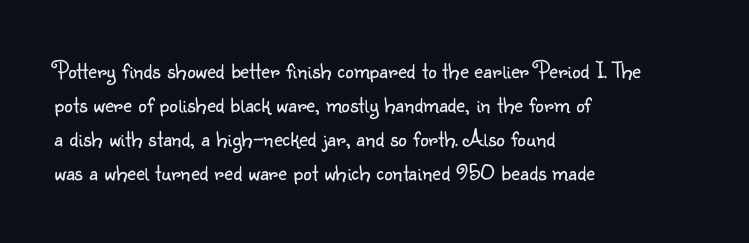
Q: Is the text bold? A: No.
Q: Is the text italic (slanted)? A: No, it is upright.
Q: Is the text underlined? A: No.
Q: How is the paragraph aligned? A: Left-aligned.
Q: Is the spacing between letters normal or unusually wide? A: Normal.
Q: Is the spacing between lines tight, normal or loose? A: Normal.
